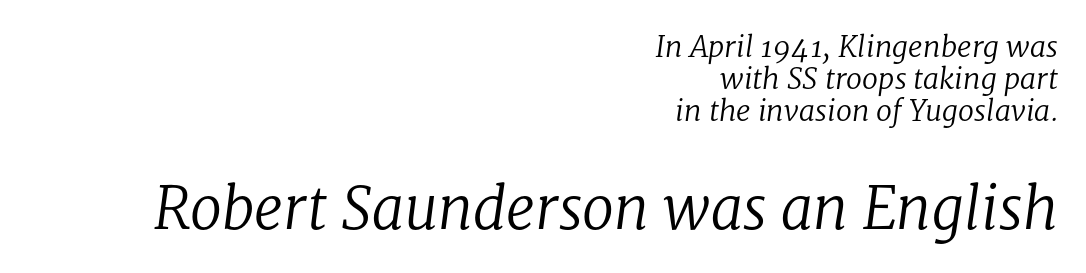
Character widths vary here, with narrow letters taking less room than wide ones. Does the leading feel generous? Not at all — it's pinched. Notice how the passage keeps a crisp vertical edge on the right only. The string is rendered with underlining switched off. Each letter's strokes conclude with small projecting serifs. Which chunk is bigger? The second one — the bottom block dwarfs the top.
